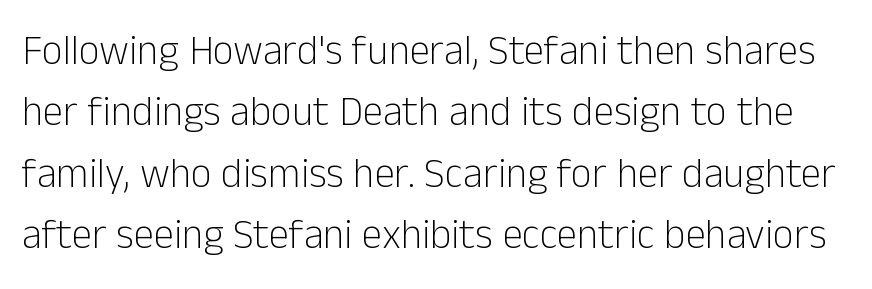
The image shows 41 px light sans-serif type, upright; set normal line spacing (1.5x), normal letter spacing, not underlined; low stroke contrast and a medium x-height.
